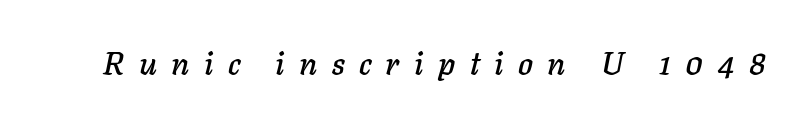
Q: Is the text italic (slanted)? A: Yes, it leans right by about 11 degrees.
Q: Is the text underlined? A: No.
Q: Is the spacing between letters normal or unusually wide? A: Unusually wide.
Q: Width (condensed, normal, or wide)? A: Normal.
Q: Stroke contrast? A: Low.
Q: x-height? A: Medium.
Q: Monospaced? A: No.
